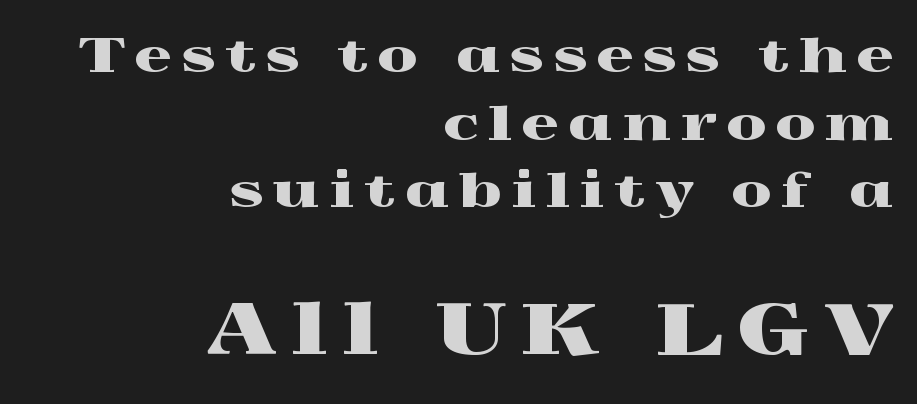
Q: Is the text italic (slanted)? A: No, it is upright.
Q: Is the typeface a serif or a sans-serif typeface? A: Serif.
Q: Is the text underlined? A: No.
Q: How is the paragraph aligned? A: Right-aligned.
Q: Is the spacing between letters normal or unusually wide? A: Unusually wide.
Q: Is the spacing between lines tight, normal or loose? A: Normal.
Q: Which block of text is set in a larger size, the first (top) or the second (bottom)? A: The second (bottom) one.
Q: Width (condensed, normal, or wide)? A: Wide.
Q: x-height? A: Medium.
Q: Monospaced? A: No.
